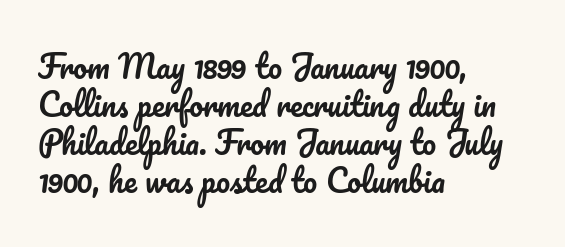
Q: Is the text italic (slanted)? A: Yes.
Q: Is the text underlined? A: No.
Q: How is the paragraph aligned? A: Left-aligned.
Q: Is the spacing between letters normal or unusually wide? A: Normal.
Q: Width (condensed, normal, or wide)? A: Normal.
Q: Stroke contrast? A: Low.
Q: x-height? A: Small.
Q: Monospaced? A: No.
